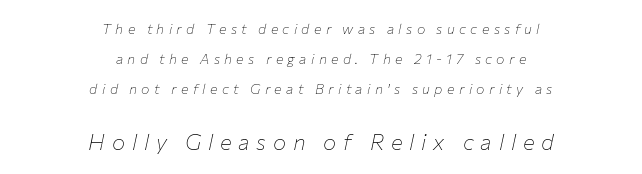
The image shows 22 px text type, italic (leaning right); set centered, loose line spacing (2.15x), unusually wide letter spacing (+0.31 em), not underlined; the second (bottom) block is 1.57x larger.
